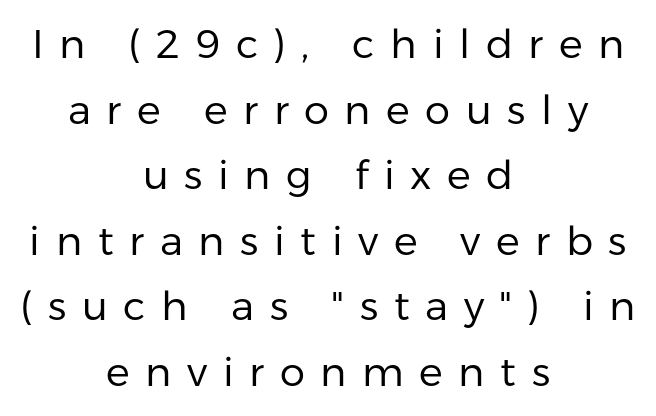
Q: Is the text bold? A: No.
Q: Is the text italic (slanted)? A: No, it is upright.
Q: Is the typeface a serif or a sans-serif typeface? A: Sans-serif.
Q: Is the text underlined? A: No.
Q: How is the paragraph aligned? A: Centered.
Q: Is the spacing between letters normal or unusually wide? A: Unusually wide.
Q: Is the spacing between lines tight, normal or loose? A: Normal.
Q: Width (condensed, normal, or wide)? A: Normal.
Q: Stroke contrast? A: Low.
Q: x-height? A: Medium.
Q: Monospaced? A: No.
